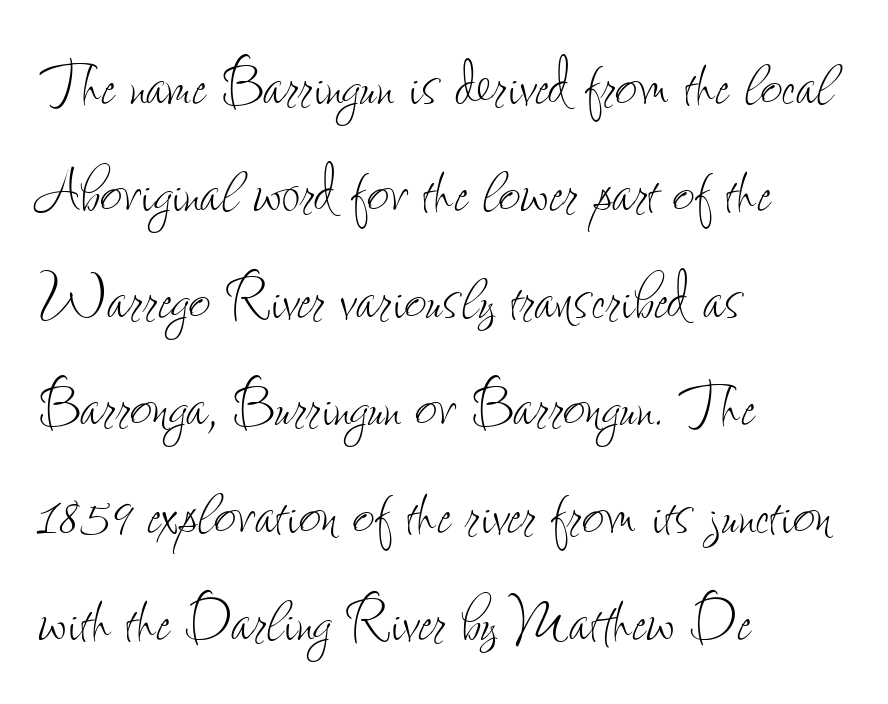
Q: Is the text bold? A: No.
Q: Is the text italic (slanted)? A: Yes.
Q: Is the text underlined? A: No.
Q: How is the paragraph aligned? A: Left-aligned.
Q: Is the spacing between letters normal or unusually wide? A: Normal.
Q: Is the spacing between lines tight, normal or loose? A: Normal.
Q: Width (condensed, normal, or wide)? A: Condensed.
Q: Stroke contrast? A: Low.
Q: x-height? A: Small.
Q: Monospaced? A: No.
